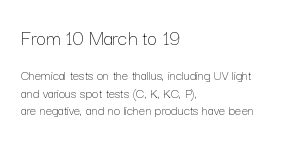
{"italic": "no", "bold": "no", "underline": "no", "align": "left", "line_spacing_ratio": 1.22, "letter_spacing": "normal", "letter_spacing_em": 0.0, "larger_block": "first", "size_ratio": 1.57, "glyph_px": 22}
